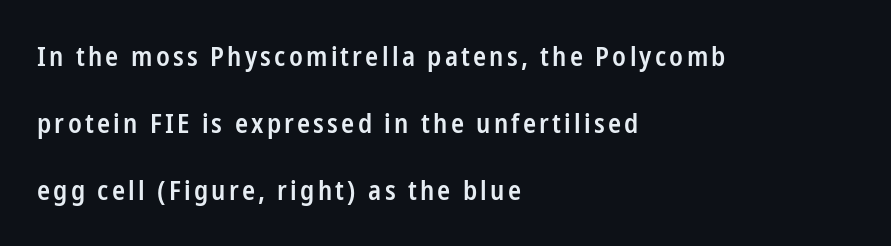
The lettering stays uniformly vertical, giving the passage a roman look. Heft: intermediate — a semibold. Teacher's note: observe the even left margin — that is flush-left alignment. The leading is generous, giving the passage an open texture. Anything drawn beneath the words? Only blank space.
